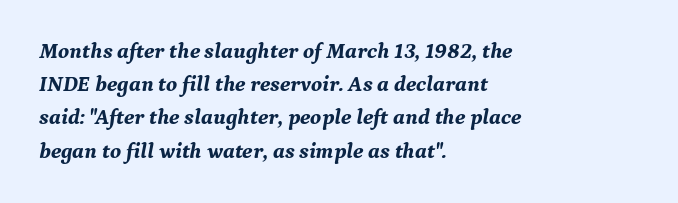
The image shows 22 px bold type, italic (leaning right); set left-aligned, normal line spacing (1.51x), normal letter spacing, not underlined.
